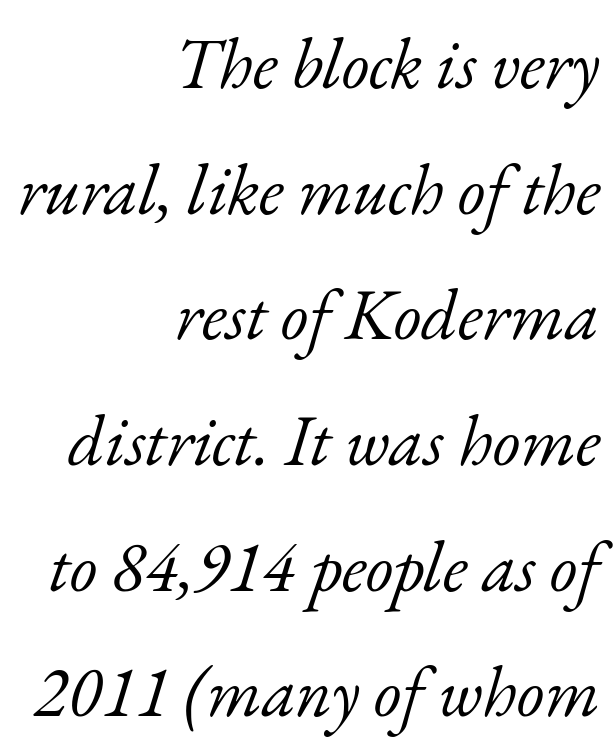
Q: Is the text bold? A: No.
Q: Is the text italic (slanted)? A: Yes, it leans right by about 17 degrees.
Q: Is the typeface a serif or a sans-serif typeface? A: Serif.
Q: Is the text underlined? A: No.
Q: How is the paragraph aligned? A: Right-aligned.
Q: Is the spacing between letters normal or unusually wide? A: Normal.
Q: Width (condensed, normal, or wide)? A: Normal.
Q: Stroke contrast? A: Low.
Q: x-height? A: Small.
Q: Monospaced? A: No.
